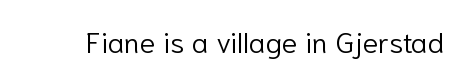
The image shows 29 px light sans-serif type, upright; set normal letter spacing, not underlined; low stroke contrast and a medium x-height.
